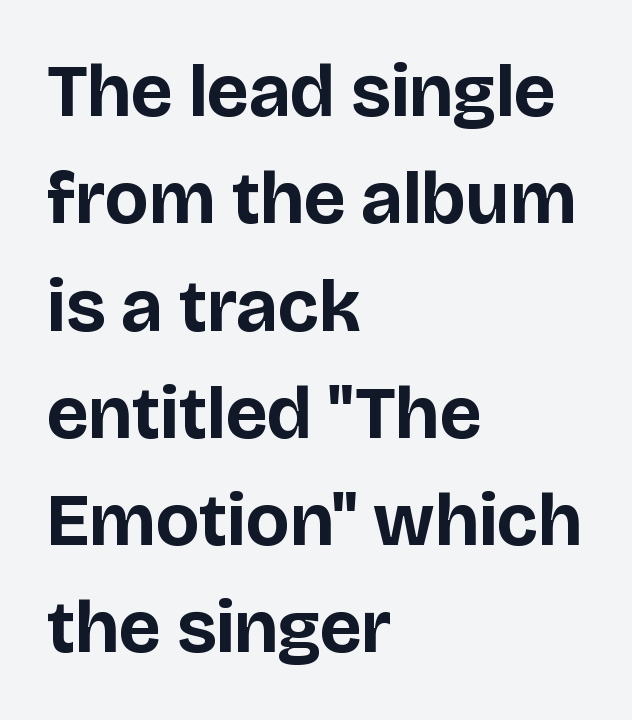
Regarding serifs, this sample does without them. Reading down the column, the eye jumps a familiar distance to each next line. If you drew a ruler down the left edge, every line would touch it. Glyph-to-glyph distance matches everyday printed text.
